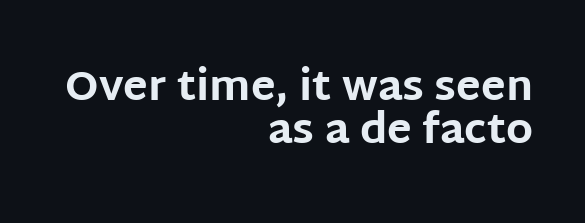
A typesetter would mark this as roman, not italic. The lines are quadded right. The glyphs are unaccompanied by any horizontal stroke below them. Default kerning and tracking; the words read as compact shapes.
